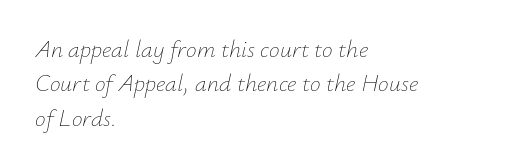
The image shows 24 px text type, italic (leaning right); set left-aligned, normal line spacing (1.43x), normal letter spacing, not underlined.
